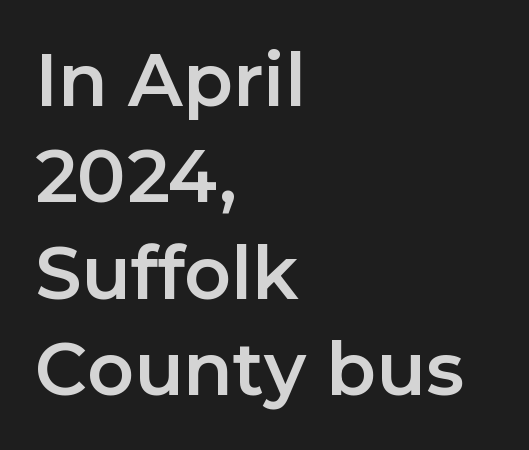
{"serif": "no", "italic": "no", "width": "normal", "stroke_contrast": "low", "x_height": "medium", "monospaced": "no", "underline": "no", "align": "left", "line_spacing": "normal", "line_spacing_ratio": 1.32, "letter_spacing": "normal", "letter_spacing_em": 0.0, "glyph_px": 73}
